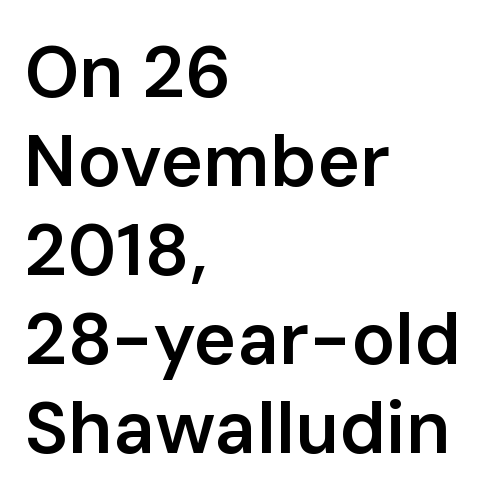
The image shows 73 px semibold sans-serif type, upright; set left-aligned, line spacing 1.22x, normal letter spacing, not underlined; low stroke contrast and a medium x-height.
